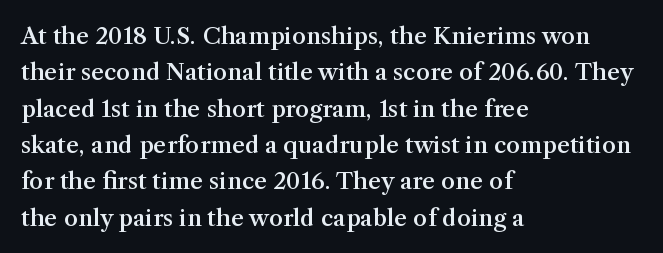
The paragraph shown leans on its left margin. Baseline-to-baseline distance is the conventional proportion of letter height. Check under the words: just untouched page. How are the letters spaced? Ordinarily, with no added tracking.
